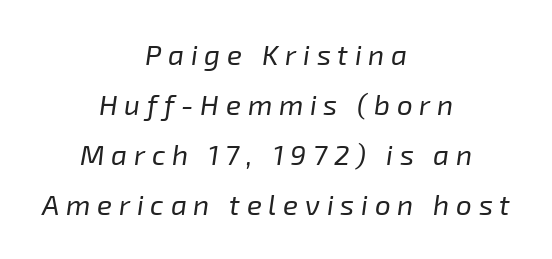
The image shows 28 px regular-weight type, italic (leaning right); set centered, line spacing 1.79x, unusually wide letter spacing (+0.24 em), not underlined; low stroke contrast and a medium x-height.
